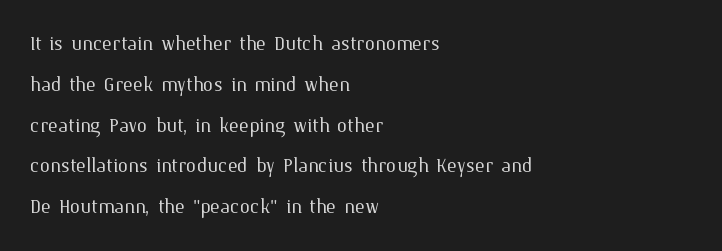
{"italic": "no", "bold": "no", "underline": "no", "align": "left", "line_spacing": "normal", "line_spacing_ratio": 1.57, "letter_spacing": "normal", "letter_spacing_em": 0.0, "glyph_px": 26}
